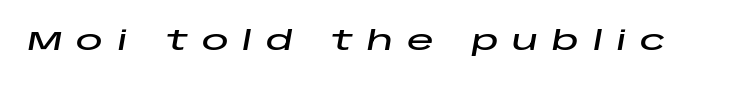
Slant detected: the letters are inclined. Substantial extra tracking has been applied to these lines. Check the space under the baseline: it is left empty.
